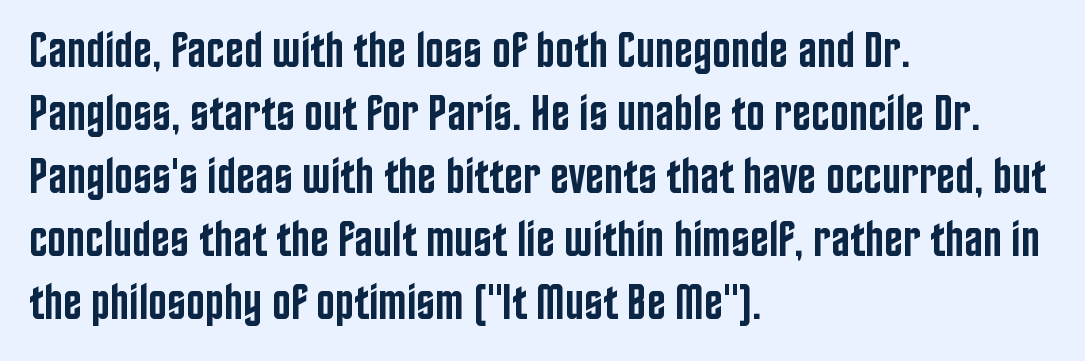
{"serif": "no", "italic": "no", "bold": "semi", "weight": "semibold", "width": "condensed", "stroke_contrast": "low", "x_height": "large", "monospaced": "no", "underline": "no", "align": "left", "line_spacing": "normal", "line_spacing_ratio": 1.26, "letter_spacing": "normal", "letter_spacing_em": 0.0, "glyph_px": 50}
